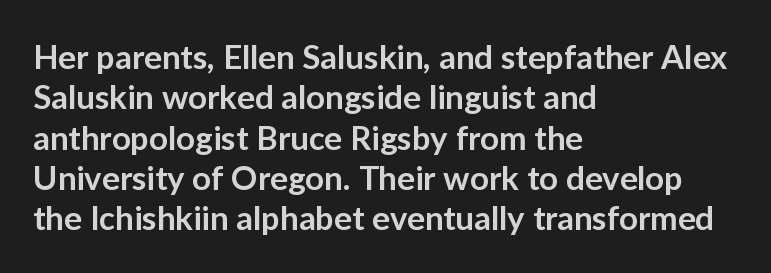
The image shows 33 px semibold sans-serif type, upright; set left-aligned, line spacing 1.22x, normal letter spacing, not underlined; low stroke contrast and a medium x-height.
